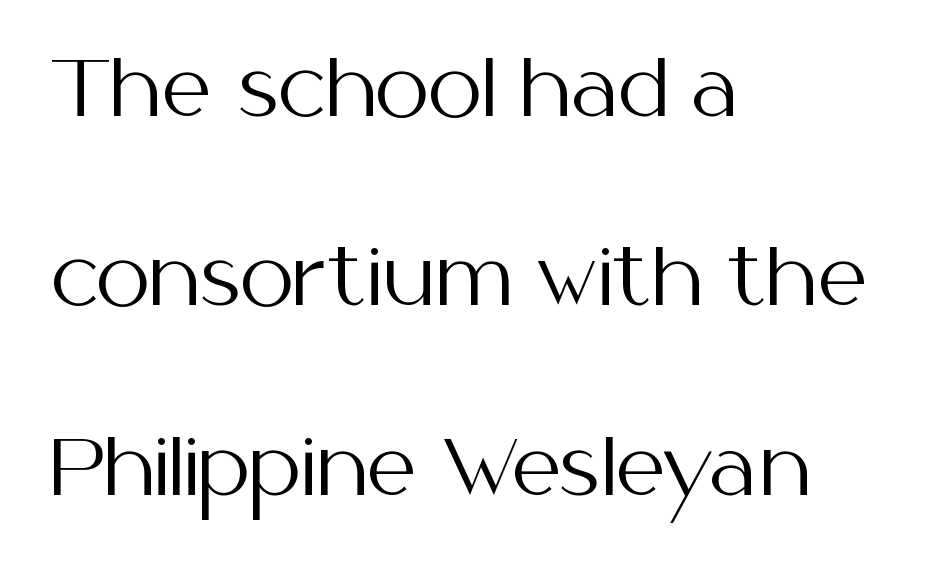
{"serif": "no", "italic": "no", "bold": "no", "weight": "regular", "width": "normal", "stroke_contrast": "medium", "x_height": "medium", "monospaced": "no", "underline": "no", "align": "left", "line_spacing": "loose", "line_spacing_ratio": 2.46, "letter_spacing": "normal", "letter_spacing_em": 0.0, "glyph_px": 77}
